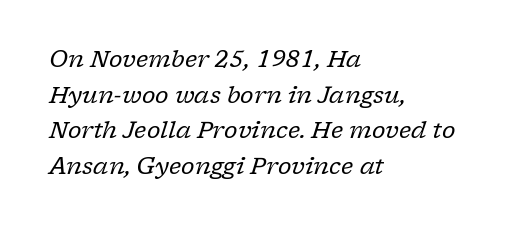
{"italic": "yes", "lean": "right", "slant_degrees": 17, "bold": "no", "underline": "no", "align": "left", "line_spacing": "normal", "line_spacing_ratio": 1.55, "letter_spacing": "normal", "letter_spacing_em": 0.0, "glyph_px": 23}
